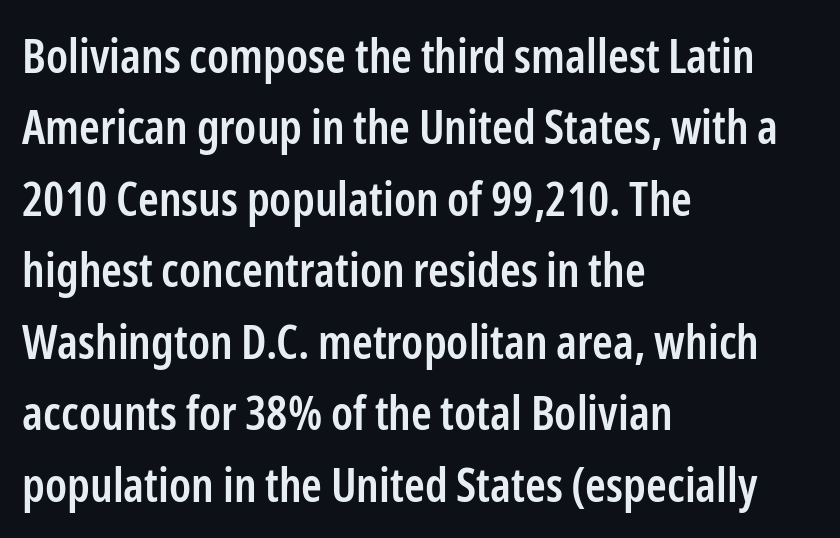
Q: Is the text bold? A: Semi-bold.
Q: Is the text italic (slanted)? A: No, it is upright.
Q: Is the typeface a serif or a sans-serif typeface? A: Sans-serif.
Q: Is the text underlined? A: No.
Q: How is the paragraph aligned? A: Left-aligned.
Q: Is the spacing between letters normal or unusually wide? A: Normal.
Q: Is the spacing between lines tight, normal or loose? A: Normal.
Q: Width (condensed, normal, or wide)? A: Condensed.
Q: Stroke contrast? A: Low.
Q: x-height? A: Medium.
Q: Monospaced? A: No.
